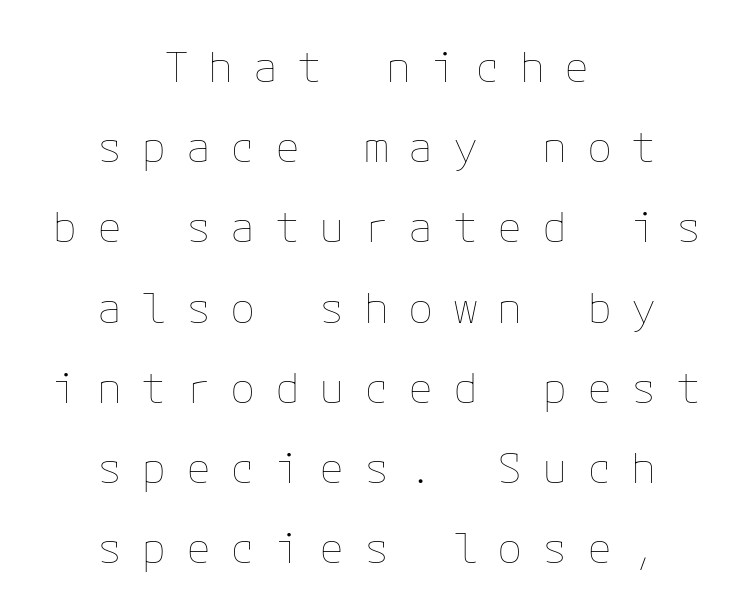
The type is letterspaced generously, with wide tracking. This is the regular roman posture of the typeface. Clear beneath every line of the passage. Honestly, the rows look like they've been pulled way apart. The lines are quadded center.
